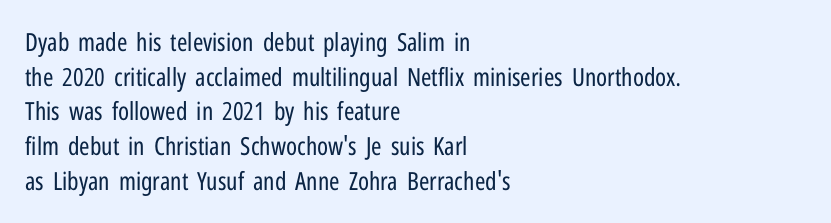
The letters stand straight up with perfectly vertical stems. The typesetter chose a ragged-right arrangement here. What's the leading like? Ordinary, nothing unusual. Nothing unusual about the tracking: characters are spaced as the font intends. Is the stroke heavy? The answer is a plain regular-or-lighter.
